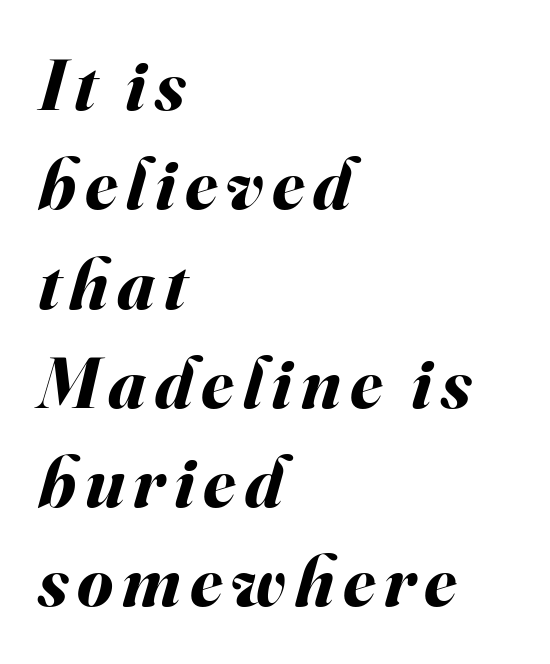
Q: Is the text bold? A: Yes.
Q: Is the text italic (slanted)? A: Yes, it leans right by about 16 degrees.
Q: Is the text underlined? A: No.
Q: How is the paragraph aligned? A: Left-aligned.
Q: Is the spacing between lines tight, normal or loose? A: Normal.
Q: Width (condensed, normal, or wide)? A: Normal.
Q: Stroke contrast? A: Medium.
Q: x-height? A: Small.
Q: Monospaced? A: No.
